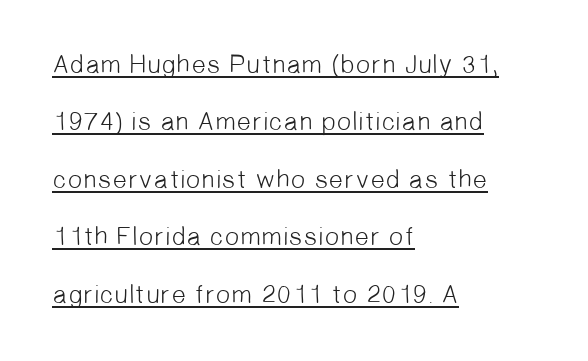
The image shows 26 px text type; set left-aligned, loose line spacing (2.21x), normal letter spacing, underlined.
